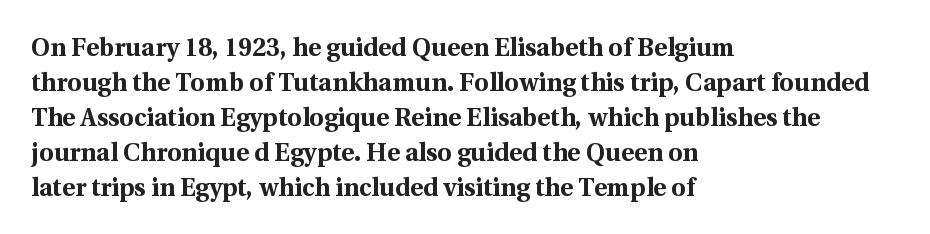
The image shows 25 px bold type, upright; set left-aligned, normal line spacing (1.4x), normal letter spacing, not underlined.
